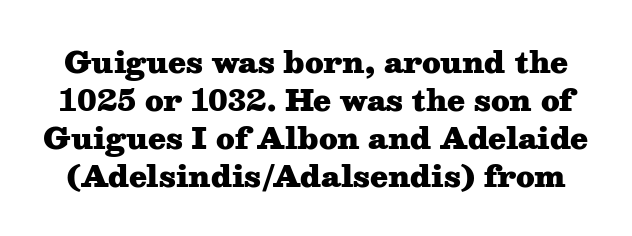
{"serif": "yes", "italic": "no", "bold": "yes", "weight": "heavy", "width": "wide", "stroke_contrast": "medium", "x_height": "medium", "monospaced": "no", "underline": "no", "line_spacing": "normal", "line_spacing_ratio": 1.31, "letter_spacing": "normal", "letter_spacing_em": 0.0, "glyph_px": 29}
